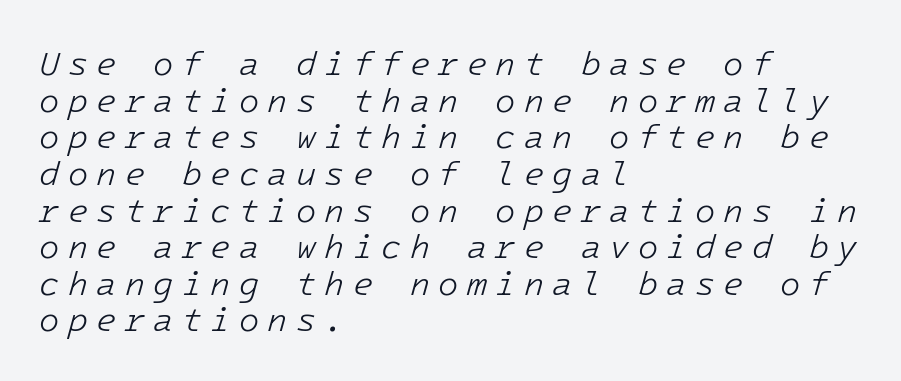
The cut favours lightness, reaching ordinary text weight at its darkest. This block would grow much taller if given ordinary leading; it's compressed now. This sample has the even, mechanical cadence of fixed-width lettering. Notice how the stems are inclined rather than vertical — that's the hallmark of italics. Loose tracking; the words dissolve into strings of separated letters.
